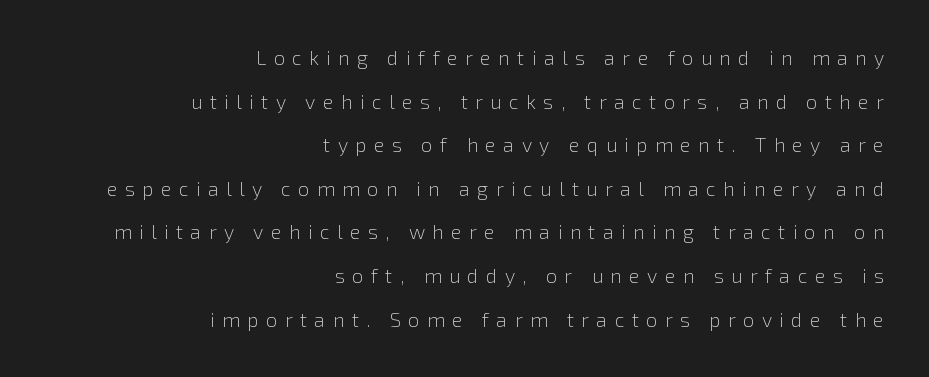
Every row of glyphs terminates at an identical x-position on the right. Weight: not bold — regular or lighter. Every character sits straight up, as roman type does. Observe the wide spacing: letters keep a clear distance from each other. Glance below the letters and you will spot only blank space.
